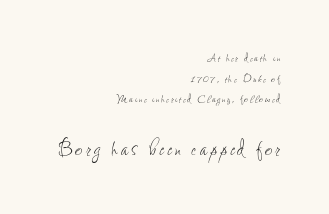
{"bold": "no", "underline": "no", "align": "right", "line_spacing": "normal", "line_spacing_ratio": 1.47, "larger_block": "second", "size_ratio": 1.86, "glyph_px": 26}
